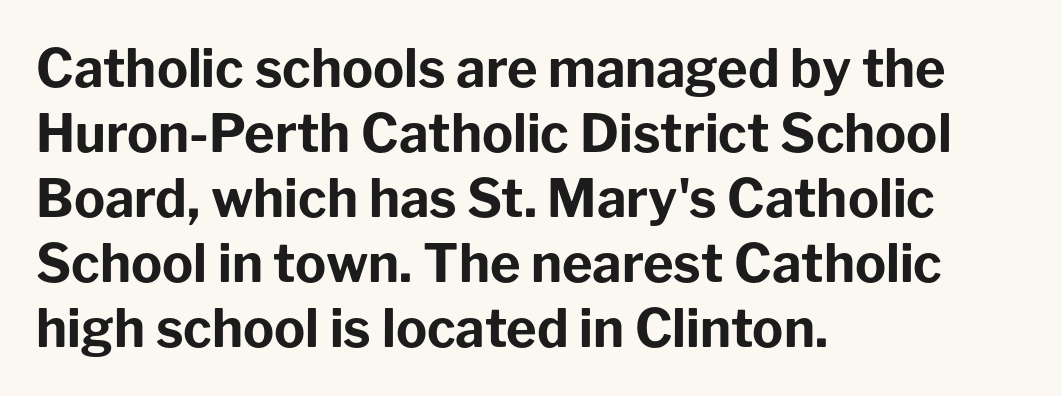
The image shows 52 px bold sans-serif type, upright; set left-aligned, normal line spacing (1.25x), normal letter spacing, not underlined; low stroke contrast and a medium x-height.
